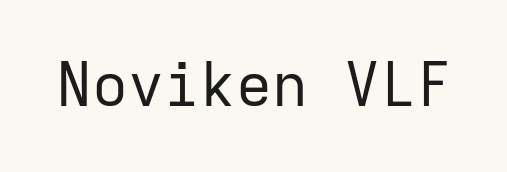
The image shows 60 px regular-weight sans-serif type, upright, monospaced; set normal letter spacing, not underlined; low stroke contrast and a medium x-height.
